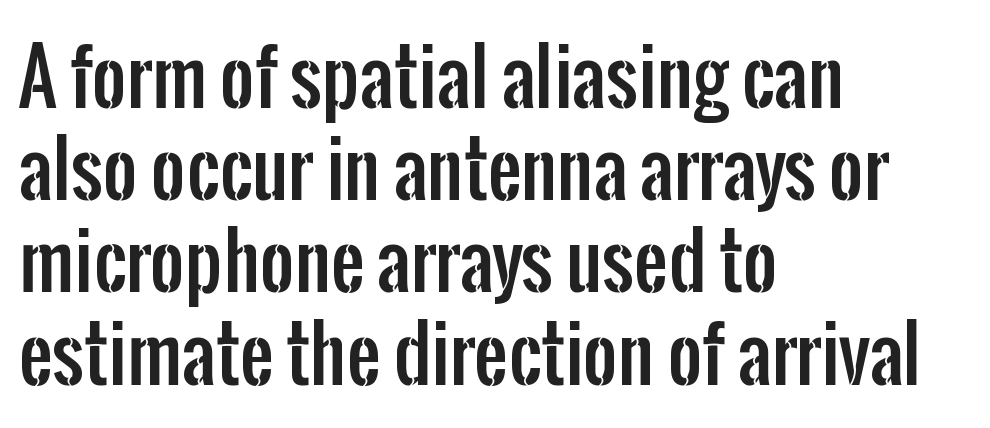
Q: Is the text italic (slanted)? A: No, it is upright.
Q: Is the typeface a serif or a sans-serif typeface? A: Sans-serif.
Q: Is the text underlined? A: No.
Q: How is the paragraph aligned? A: Left-aligned.
Q: Is the spacing between letters normal or unusually wide? A: Normal.
Q: Width (condensed, normal, or wide)? A: Condensed.
Q: Stroke contrast? A: Low.
Q: x-height? A: Medium.
Q: Monospaced? A: No.
